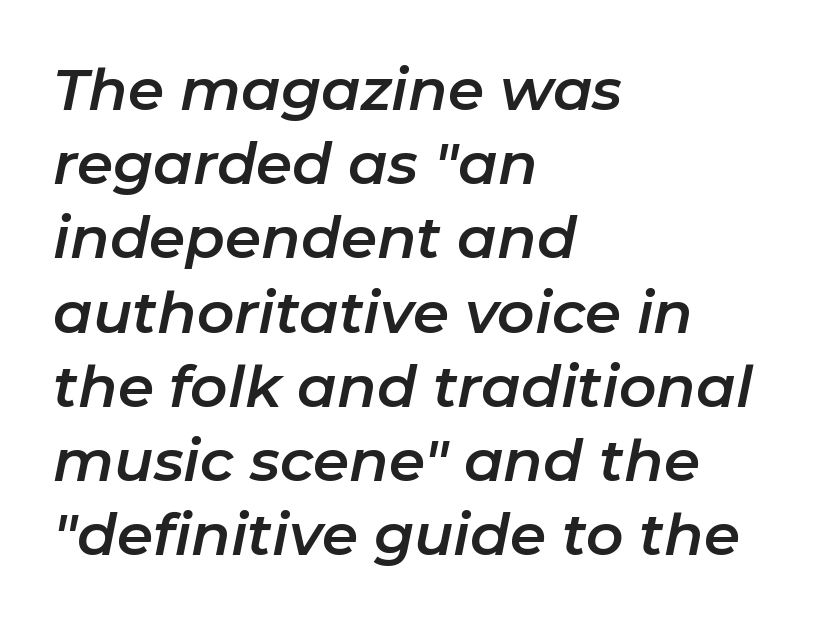
The image shows 58 px text type, italic (leaning right); set left-aligned, normal line spacing (1.28x), normal letter spacing, not underlined; low stroke contrast and a medium x-height.
